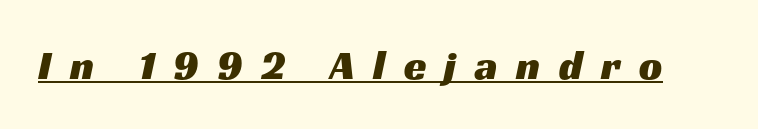
The image shows 41 px wide sans-serif type; set unusually wide letter spacing (+0.45 em), underlined; medium stroke contrast and a medium x-height.
